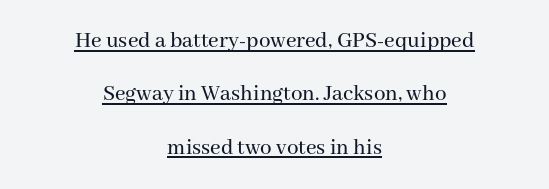
The image shows 23 px text type, upright; set centered, loose line spacing (2.32x), normal letter spacing, underlined.
